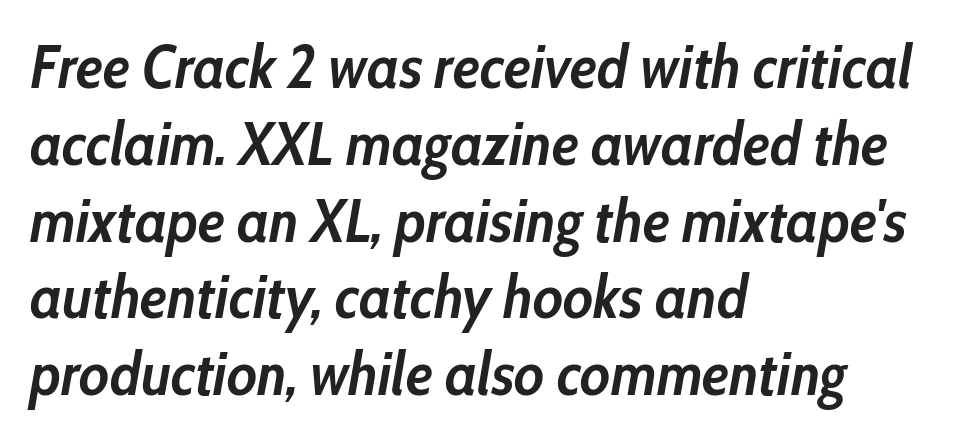
{"italic": "yes", "lean": "right", "slant_degrees": 10, "bold": "yes", "weight": "semibold", "width": "condensed", "stroke_contrast": "low", "x_height": "medium", "monospaced": "no", "underline": "no", "align": "left", "line_spacing": "normal", "line_spacing_ratio": 1.28, "letter_spacing": "normal", "letter_spacing_em": 0.0, "glyph_px": 60}
